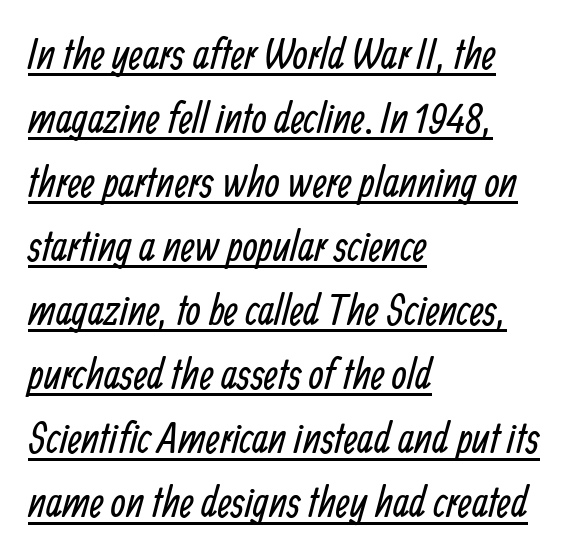
Q: Is the text bold? A: No.
Q: Is the typeface a serif or a sans-serif typeface? A: Sans-serif.
Q: Is the text underlined? A: Yes.
Q: How is the paragraph aligned? A: Left-aligned.
Q: Is the spacing between letters normal or unusually wide? A: Normal.
Q: Is the spacing between lines tight, normal or loose? A: Normal.
Q: Width (condensed, normal, or wide)? A: Condensed.
Q: Stroke contrast? A: Low.
Q: x-height? A: Medium.
Q: Monospaced? A: No.
